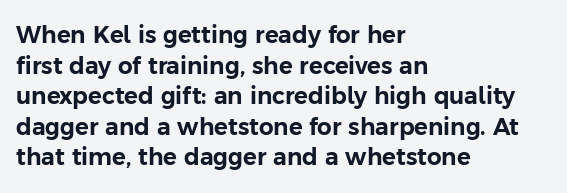
Q: Is the text italic (slanted)? A: No, it is upright.
Q: Is the text underlined? A: No.
Q: How is the paragraph aligned? A: Left-aligned.
Q: Is the spacing between letters normal or unusually wide? A: Normal.
Q: Is the spacing between lines tight, normal or loose? A: Normal.
